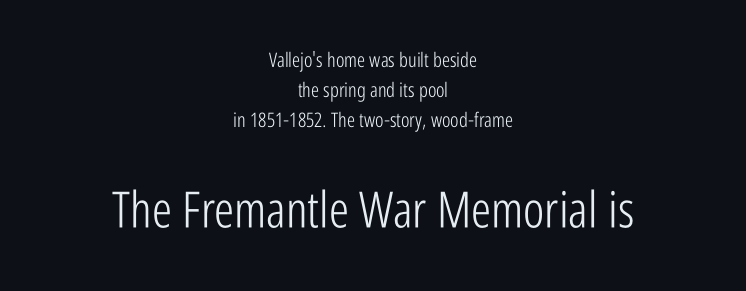
Q: Is the text bold? A: No.
Q: Is the text italic (slanted)? A: No, it is upright.
Q: Is the typeface a serif or a sans-serif typeface? A: Sans-serif.
Q: Is the text underlined? A: No.
Q: How is the paragraph aligned? A: Centered.
Q: Is the spacing between letters normal or unusually wide? A: Normal.
Q: Is the spacing between lines tight, normal or loose? A: Normal.
Q: Which block of text is set in a larger size, the first (top) or the second (bottom)? A: The second (bottom) one.
Q: Width (condensed, normal, or wide)? A: Condensed.
Q: Stroke contrast? A: Low.
Q: x-height? A: Medium.
Q: Monospaced? A: No.
